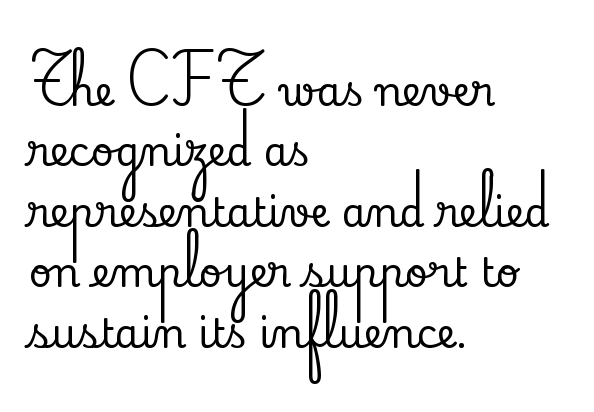
{"serif": "yes", "italic": "no", "width": "normal", "stroke_contrast": "low", "x_height": "small", "monospaced": "no", "underline": "no", "align": "left", "line_spacing": "normal", "line_spacing_ratio": 1.51, "letter_spacing": "normal", "letter_spacing_em": 0.0, "glyph_px": 40}
